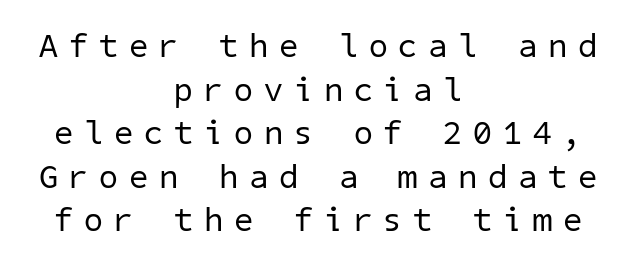
{"serif": "no", "bold": "no", "weight": "regular", "width": "normal", "stroke_contrast": "low", "x_height": "medium", "underline": "no", "align": "center", "line_spacing": "normal", "line_spacing_ratio": 1.28, "letter_spacing": "wide", "letter_spacing_em": 0.33, "glyph_px": 34}
